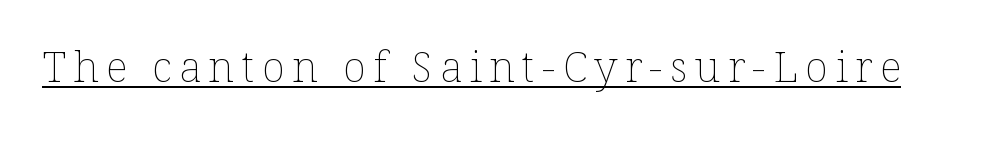
Q: Is the text bold? A: No.
Q: Is the text italic (slanted)? A: No, it is upright.
Q: Is the text underlined? A: Yes.
Q: Width (condensed, normal, or wide)? A: Normal.
Q: Stroke contrast? A: Low.
Q: x-height? A: Medium.
Q: Monospaced? A: No.
